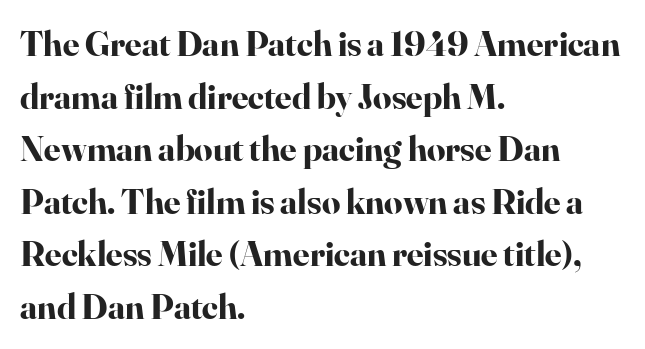
The image shows 36 px bold serif type, upright; set left-aligned, normal line spacing (1.46x), normal letter spacing, not underlined; high stroke contrast and a small x-height.
